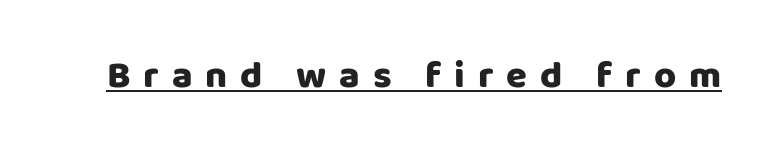
The image shows 38 px sans-serif type, upright; set unusually wide letter spacing (+0.34 em), underlined; low stroke contrast and a large x-height.
